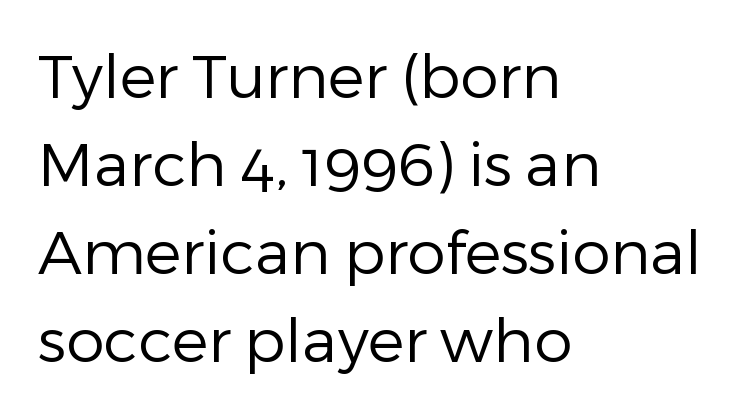
Q: Is the text bold? A: No.
Q: Is the text italic (slanted)? A: No, it is upright.
Q: Is the typeface a serif or a sans-serif typeface? A: Sans-serif.
Q: Is the text underlined? A: No.
Q: How is the paragraph aligned? A: Left-aligned.
Q: Is the spacing between letters normal or unusually wide? A: Normal.
Q: Is the spacing between lines tight, normal or loose? A: Normal.
Q: Width (condensed, normal, or wide)? A: Normal.
Q: Stroke contrast? A: Low.
Q: x-height? A: Medium.
Q: Monospaced? A: No.
